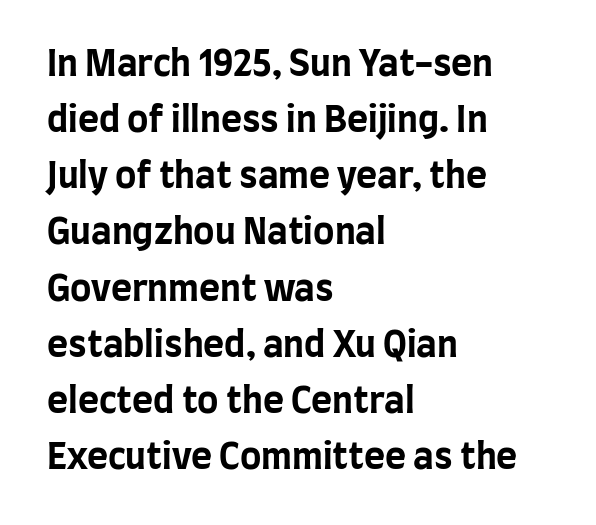
{"serif": "no", "italic": "no", "bold": "yes", "weight": "bold", "width": "condensed", "stroke_contrast": "low", "x_height": "large", "monospaced": "no", "underline": "no", "align": "left", "line_spacing": "normal", "line_spacing_ratio": 1.56, "letter_spacing": "normal", "letter_spacing_em": 0.0, "glyph_px": 36}
